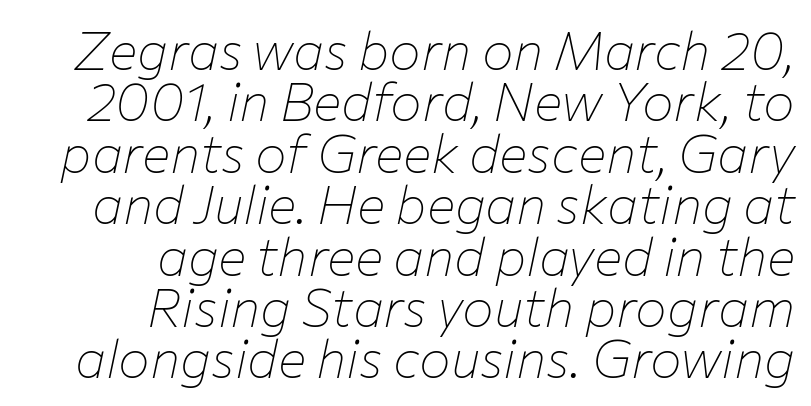
A flush-right, rag-left setting is used for this passage. Think standard paragraph weight, or any step lighter than that. The gaps between neighbouring characters are ordinary and unremarkable. A bare baseline throughout the passage. The passage shown is typed in a proportional face where columns would drift.
